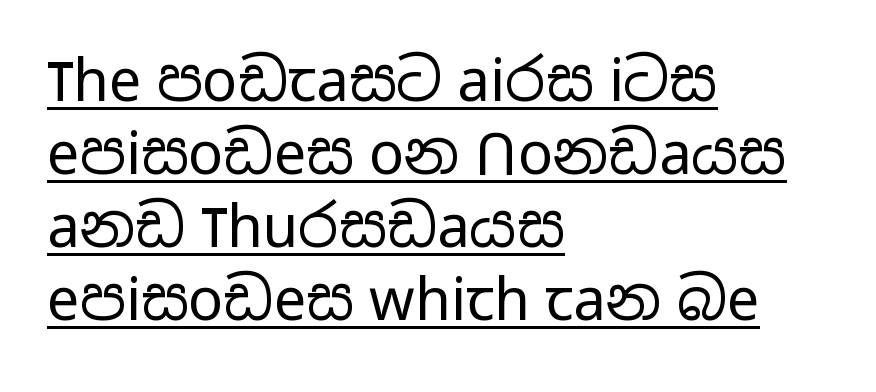
The image shows 58 px regular-weight, wide sans-serif type, upright; set left-aligned, normal line spacing (1.26x), normal letter spacing, underlined; low stroke contrast and a medium x-height.
